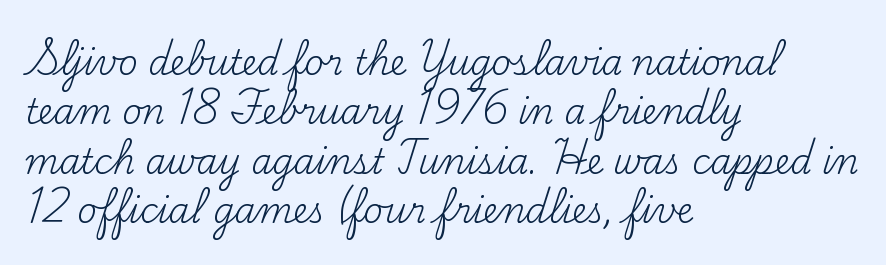
The font is comparable to plain body text, perhaps lighter. This block has exactly the height ordinary leading produces. Check the space under the baseline: it is left empty. Where is the straight margin? On the left.
